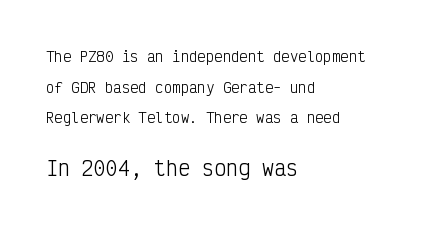
Q: Is the text bold? A: No.
Q: Is the text italic (slanted)? A: No, it is upright.
Q: Is the text underlined? A: No.
Q: How is the paragraph aligned? A: Left-aligned.
Q: Is the spacing between letters normal or unusually wide? A: Normal.
Q: Is the spacing between lines tight, normal or loose? A: Loose.
Q: Which block of text is set in a larger size, the first (top) or the second (bottom)? A: The second (bottom) one.
